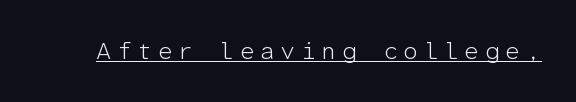
The image shows 24 px text type, upright; set unusually wide letter spacing (+0.22 em), underlined.
